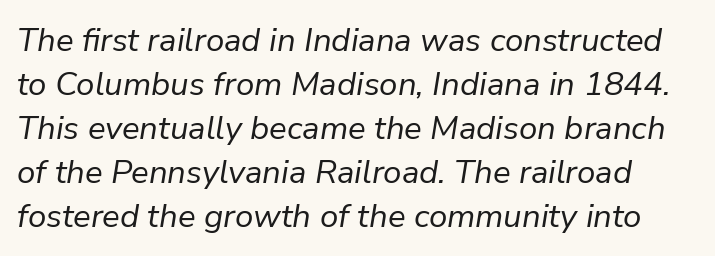
{"italic": "yes", "lean": "right", "slant_degrees": 9, "bold": "no", "weight": "regular", "width": "normal", "stroke_contrast": "low", "x_height": "medium", "monospaced": "no", "underline": "no", "line_spacing": "normal", "line_spacing_ratio": 1.33, "letter_spacing": "normal", "letter_spacing_em": 0.0, "glyph_px": 33}
